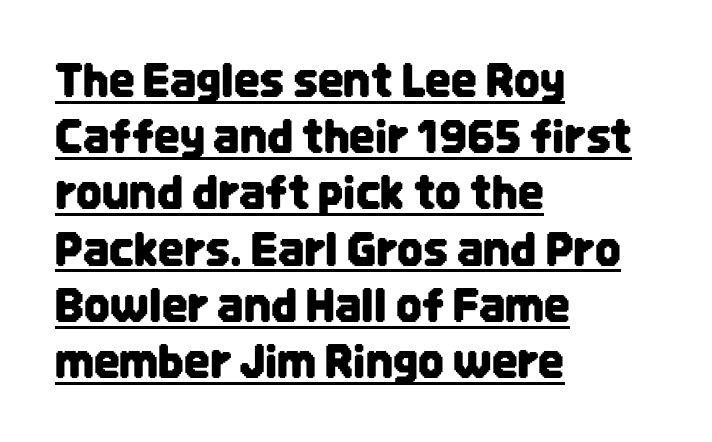
Q: Is the text italic (slanted)? A: No, it is upright.
Q: Is the typeface a serif or a sans-serif typeface? A: Sans-serif.
Q: Is the text underlined? A: Yes.
Q: How is the paragraph aligned? A: Left-aligned.
Q: Is the spacing between letters normal or unusually wide? A: Normal.
Q: Is the spacing between lines tight, normal or loose? A: Normal.
Q: Width (condensed, normal, or wide)? A: Condensed.
Q: Stroke contrast? A: Low.
Q: x-height? A: Large.
Q: Monospaced? A: No.
